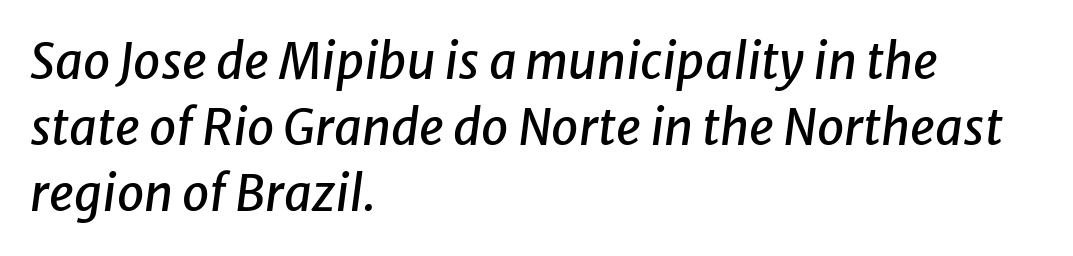
The image shows 49 px text type, italic (leaning right); set left-aligned, normal line spacing (1.35x), normal letter spacing, not underlined; low stroke contrast and a medium x-height.
